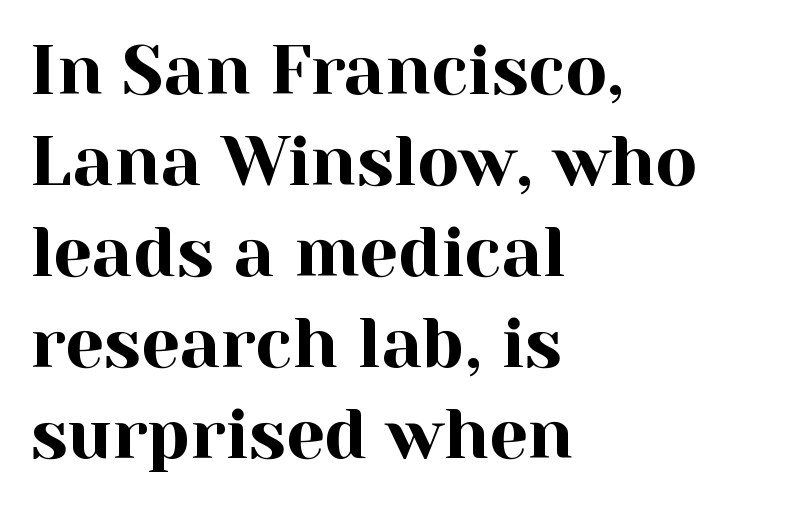
Q: Is the text italic (slanted)? A: No, it is upright.
Q: Is the typeface a serif or a sans-serif typeface? A: Serif.
Q: Is the text underlined? A: No.
Q: How is the paragraph aligned? A: Left-aligned.
Q: Is the spacing between letters normal or unusually wide? A: Normal.
Q: Is the spacing between lines tight, normal or loose? A: Normal.
Q: Width (condensed, normal, or wide)? A: Normal.
Q: x-height? A: Medium.
Q: Monospaced? A: No.
